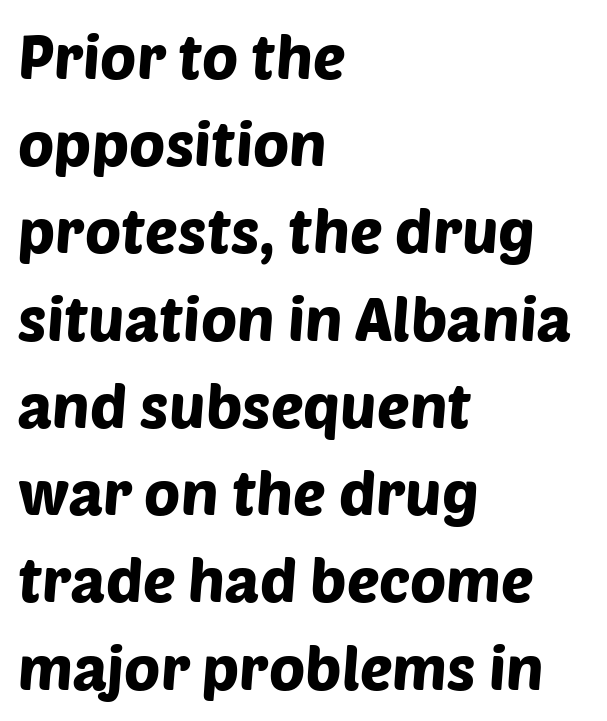
The passage shown has conventional tracking throughout. Do the characters align in a grid? No, the font is proportional. Normally led — the rows are evenly, conventionally spaced. The letters carry no serifs — their stems end cleanly without finishing strokes. Layout note: lines flush left. Underline: absent.
